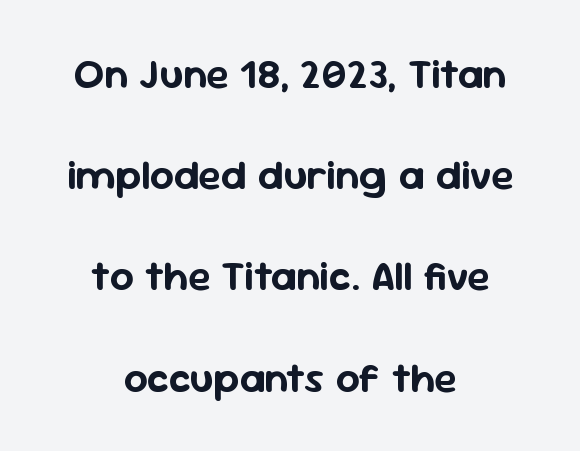
Is there much room between lines? Yes — plenty of vertical air separates them. The specimen reads as upright at a glance. Leftover space on each line is divided equally before and after the words. You could not count columns in this text — the font is proportionally spaced.
